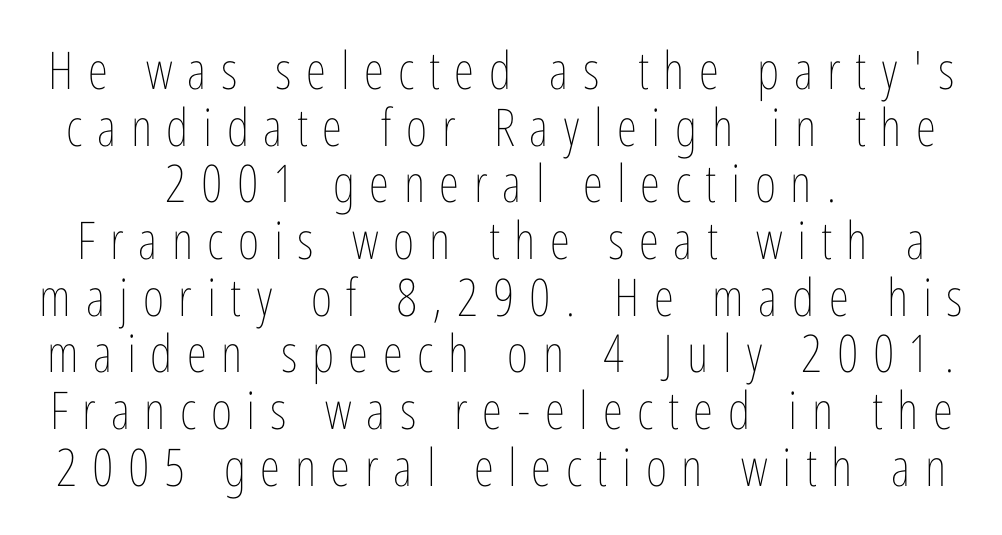
The vertical gap from one line to the next is small. The lines are quadded center. These lines have a slow, spaced-out rhythm from letter to letter. Bold? No — there's no thickening of the strokes. The letters advance in unequal steps, a hallmark of proportional type. A typesetter would mark this as roman, not italic.
